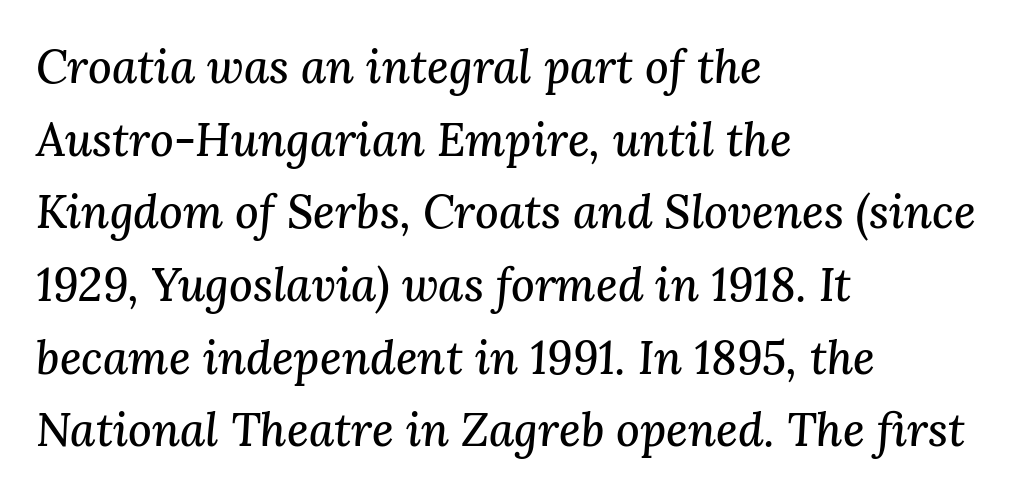
Q: Is the text italic (slanted)? A: Yes, it leans right by about 3 degrees.
Q: Is the typeface a serif or a sans-serif typeface? A: Serif.
Q: Is the text underlined? A: No.
Q: How is the paragraph aligned? A: Left-aligned.
Q: Is the spacing between letters normal or unusually wide? A: Normal.
Q: Is the spacing between lines tight, normal or loose? A: Normal.
Q: Width (condensed, normal, or wide)? A: Normal.
Q: Stroke contrast? A: Medium.
Q: x-height? A: Medium.
Q: Monospaced? A: No.
